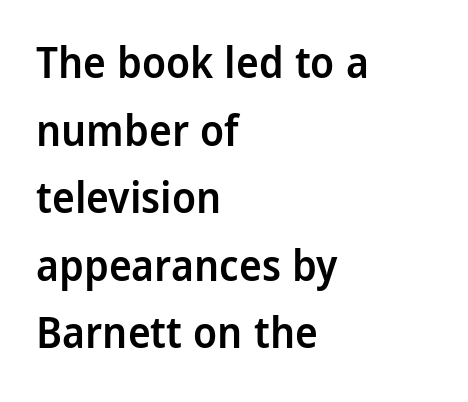
{"serif": "no", "italic": "no", "bold": "semi", "weight": "semibold", "width": "condensed", "stroke_contrast": "low", "x_height": "large", "monospaced": "no", "underline": "no", "align": "left", "line_spacing": "normal", "line_spacing_ratio": 1.57, "letter_spacing": "normal", "letter_spacing_em": 0.0, "glyph_px": 43}
